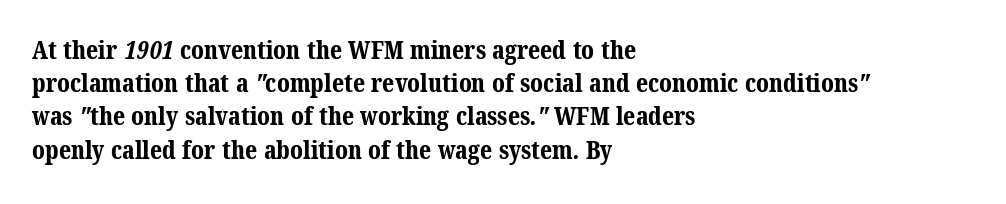
Look at the stroke-to-counter ratio: heavy, a bold. Line beginnings align vertically; line endings do not. The foot of each line stays bare and open. Rows of type keep a routine distance in the vertical direction. The passage shown has conventional tracking throughout.
